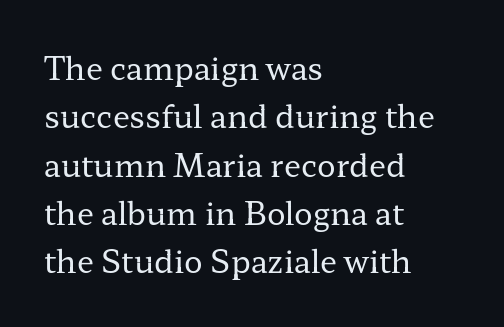
Q: Is the text bold? A: No.
Q: Is the text italic (slanted)? A: No, it is upright.
Q: Is the typeface a serif or a sans-serif typeface? A: Serif.
Q: Is the text underlined? A: No.
Q: How is the paragraph aligned? A: Left-aligned.
Q: Is the spacing between letters normal or unusually wide? A: Normal.
Q: Is the spacing between lines tight, normal or loose? A: Normal.
Q: Width (condensed, normal, or wide)? A: Wide.
Q: Stroke contrast? A: Low.
Q: x-height? A: Medium.
Q: Monospaced? A: No.
